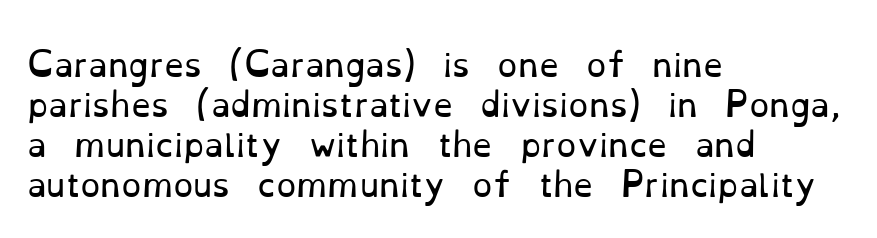
{"serif": "yes", "italic": "no", "bold": "no", "weight": "regular", "width": "normal", "stroke_contrast": "low", "x_height": "small", "monospaced": "no", "underline": "no", "align": "left", "line_spacing": "normal", "line_spacing_ratio": 1.25, "letter_spacing": "normal", "letter_spacing_em": 0.0, "glyph_px": 32}
